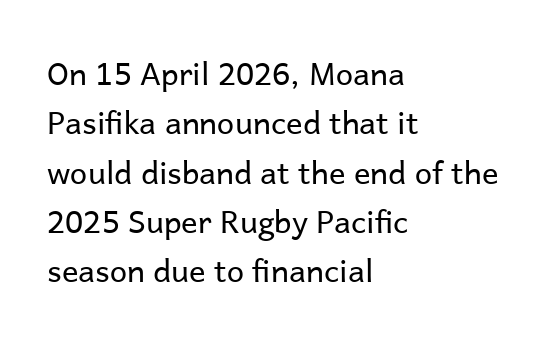
The image shows 31 px regular-weight sans-serif type, upright; set left-aligned, normal line spacing (1.59x), normal letter spacing, not underlined; low stroke contrast and a medium x-height.
